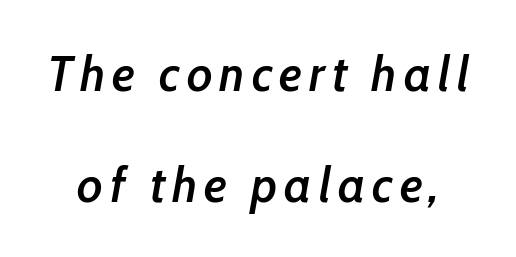
Q: Is the text bold? A: Semi-bold.
Q: Is the text italic (slanted)? A: Yes, it leans right by about 10 degrees.
Q: Is the text underlined? A: No.
Q: Is the spacing between lines tight, normal or loose? A: Loose.
Q: Width (condensed, normal, or wide)? A: Condensed.
Q: Stroke contrast? A: Low.
Q: x-height? A: Medium.
Q: Monospaced? A: No.
